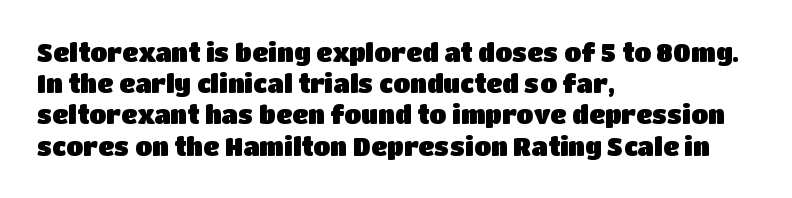
If you drew a line through each stem, it would be perfectly vertical. Leading: standard. The setting favours the left margin, as ordinary paragraphs usually do. Nobody touched the tracking dial on this one. Lines of text with bare space underneath.
